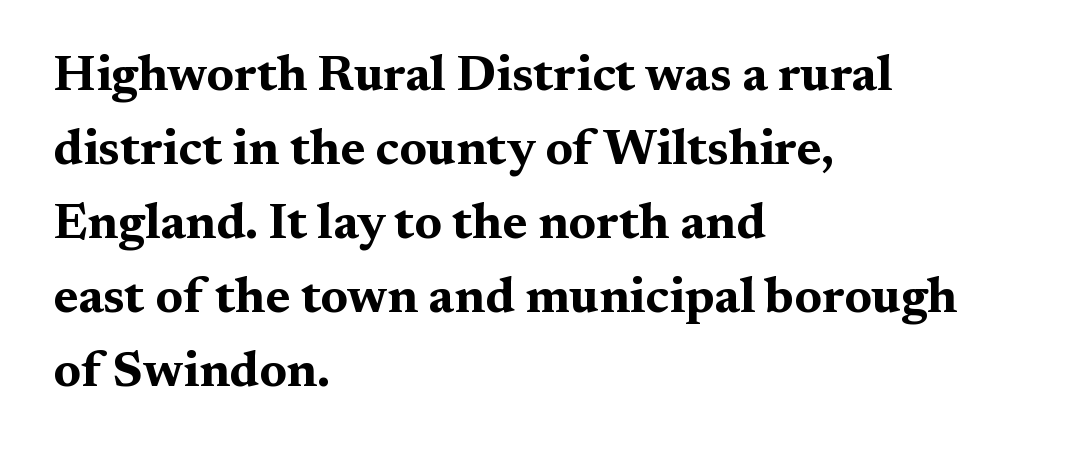
Q: Is the text bold? A: Yes.
Q: Is the text italic (slanted)? A: No, it is upright.
Q: Is the typeface a serif or a sans-serif typeface? A: Serif.
Q: Is the text underlined? A: No.
Q: How is the paragraph aligned? A: Left-aligned.
Q: Is the spacing between letters normal or unusually wide? A: Normal.
Q: Is the spacing between lines tight, normal or loose? A: Normal.
Q: Width (condensed, normal, or wide)? A: Wide.
Q: Stroke contrast? A: Medium.
Q: x-height? A: Medium.
Q: Monospaced? A: No.
